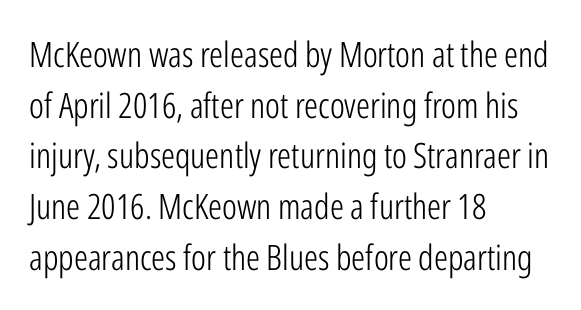
Q: Is the text bold? A: No.
Q: Is the text italic (slanted)? A: No, it is upright.
Q: Is the typeface a serif or a sans-serif typeface? A: Sans-serif.
Q: Is the text underlined? A: No.
Q: How is the paragraph aligned? A: Left-aligned.
Q: Is the spacing between letters normal or unusually wide? A: Normal.
Q: Is the spacing between lines tight, normal or loose? A: Normal.
Q: Width (condensed, normal, or wide)? A: Condensed.
Q: Stroke contrast? A: Low.
Q: x-height? A: Medium.
Q: Monospaced? A: No.
